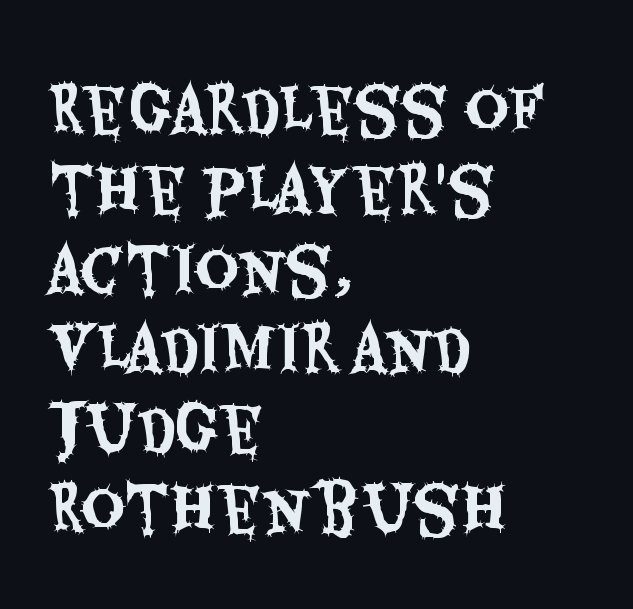
The image shows 60 px condensed sans-serif type, upright; set left-aligned, normal line spacing (1.33x), normal letter spacing, not underlined; medium stroke contrast and a large x-height.
